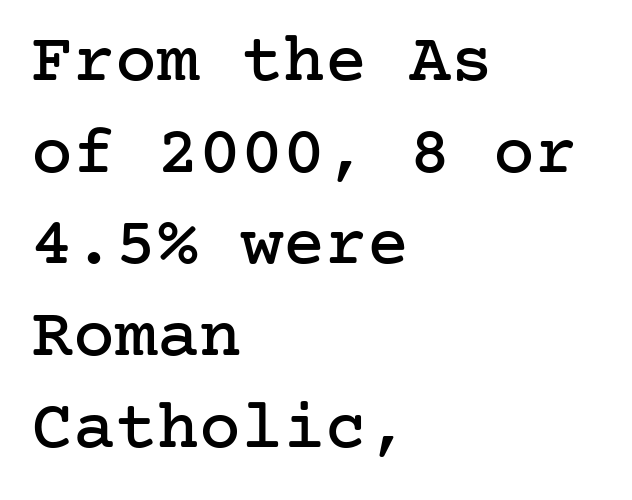
Clear beneath every line of the passage. Regarding leading, the lines here are spaced in the standard way. Nope, not italic — everything's standing straight. Visually the block forms a straight wall on the left and a jagged coastline on the right. The glyphs in this specimen are seriffed. The horizontal fit of the characters is conventional and even.
